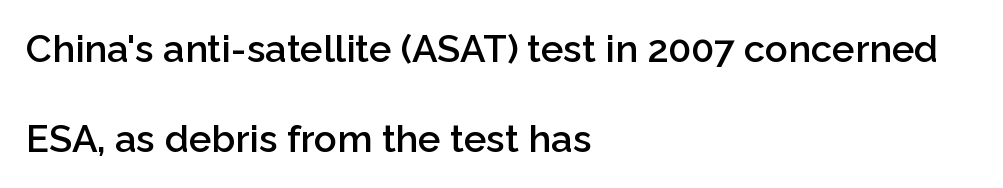
The image shows 38 px semibold sans-serif type, upright; set left-aligned, loose line spacing (2.37x), normal letter spacing, not underlined; low stroke contrast and a medium x-height.
